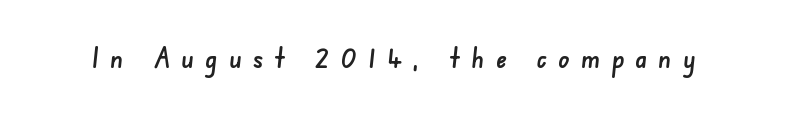
The face used here is a sans, in the tradition of grotesques and geometrics. Each word looks stretched out because of the extra space between its letters. Descender tails drop into unmarked territory. Think of a printed novel: that variable character pitch is what you see here.
